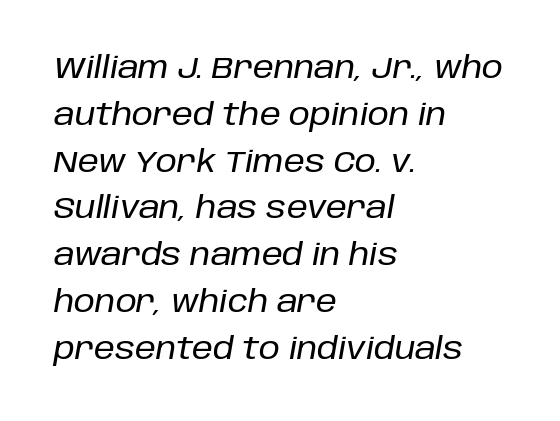
{"italic": "yes", "lean": "right", "slant_degrees": 10, "width": "normal", "stroke_contrast": "low", "x_height": "large", "monospaced": "no", "underline": "no", "align": "left", "line_spacing": "normal", "line_spacing_ratio": 1.56, "letter_spacing": "normal", "letter_spacing_em": 0.0, "glyph_px": 30}
